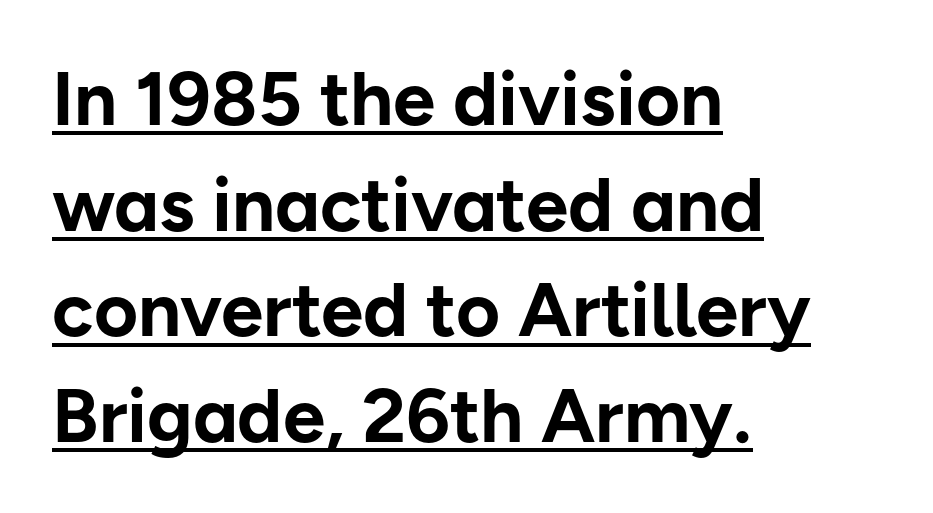
{"serif": "no", "italic": "no", "bold": "yes", "weight": "bold", "width": "normal", "stroke_contrast": "low", "x_height": "medium", "monospaced": "no", "underline": "yes", "align": "left", "line_spacing": "normal", "line_spacing_ratio": 1.39, "letter_spacing": "normal", "letter_spacing_em": 0.0, "glyph_px": 76}
